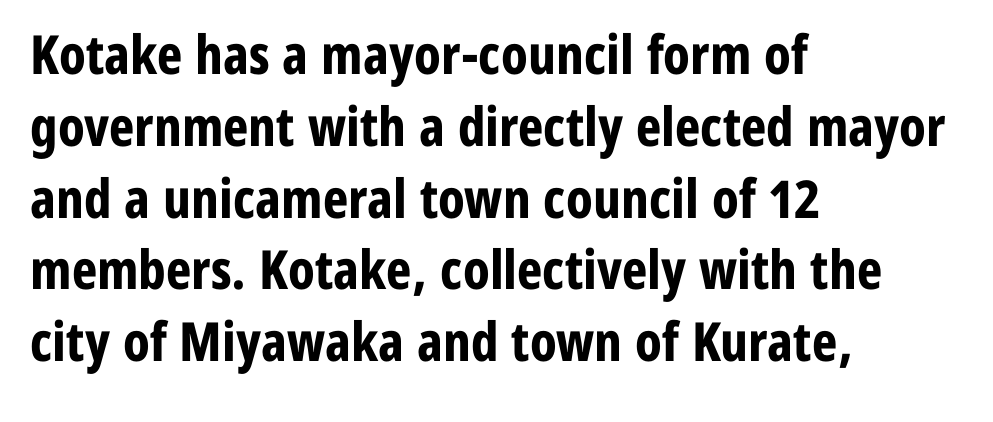
{"serif": "no", "italic": "no", "bold": "yes", "weight": "bold", "width": "condensed", "stroke_contrast": "low", "x_height": "medium", "monospaced": "no", "underline": "no", "align": "left", "line_spacing": "normal", "line_spacing_ratio": 1.33, "letter_spacing": "normal", "letter_spacing_em": 0.0, "glyph_px": 54}
